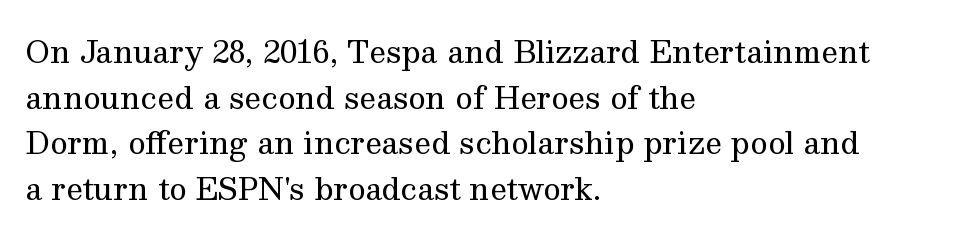
Quick note: underline off. There is no visible air inserted between adjacent glyphs. The typesetting does not lean heavy: it is not bold. Style check: upright.
